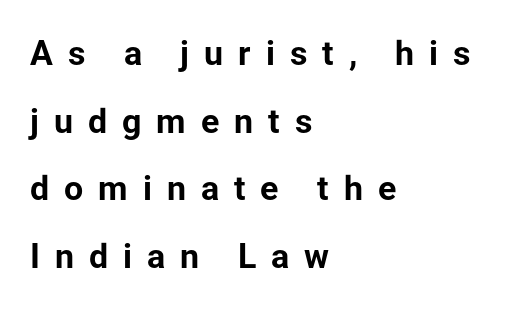
Q: Is the text bold? A: Yes.
Q: Is the text italic (slanted)? A: No, it is upright.
Q: Is the typeface a serif or a sans-serif typeface? A: Sans-serif.
Q: Is the text underlined? A: No.
Q: How is the paragraph aligned? A: Left-aligned.
Q: Is the spacing between letters normal or unusually wide? A: Unusually wide.
Q: Is the spacing between lines tight, normal or loose? A: Loose.
Q: Width (condensed, normal, or wide)? A: Normal.
Q: Stroke contrast? A: Low.
Q: x-height? A: Medium.
Q: Monospaced? A: No.
